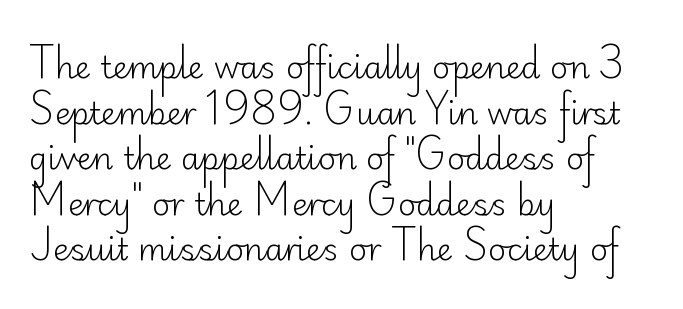
The image shows 31 px light sans-serif type, upright; set left-aligned, normal line spacing (1.47x), normal letter spacing, not underlined; low stroke contrast and a small x-height.
